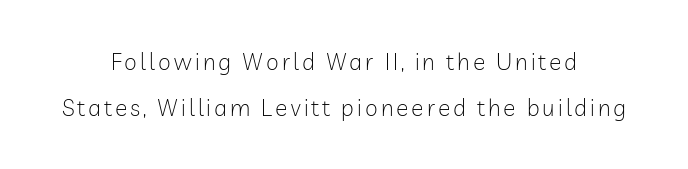
The image shows 23 px text type, upright; set centered, loose line spacing (2.02x), not underlined.
